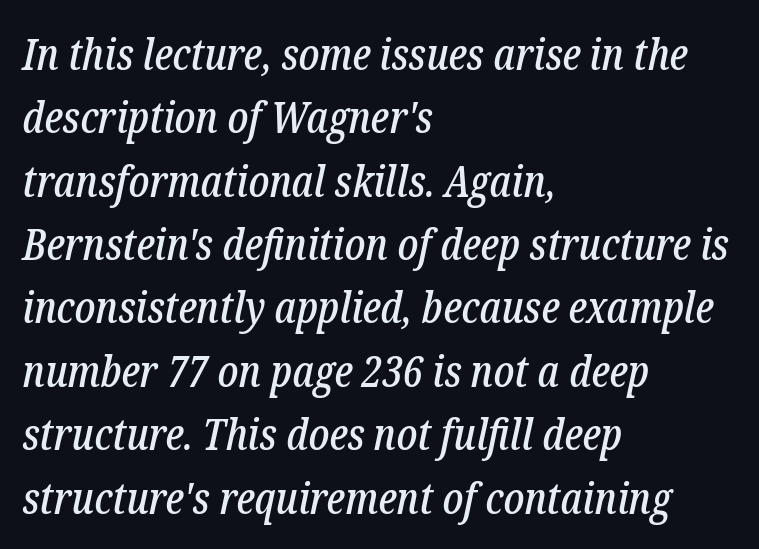
Nothing unusual about the tracking: characters are spaced as the font intends. The passage shown stacks its lines at a standard gap. The passage shown is typeset with a serif family. Looking at the ascenders, they clearly lean. Lines of text with bare space underneath.
